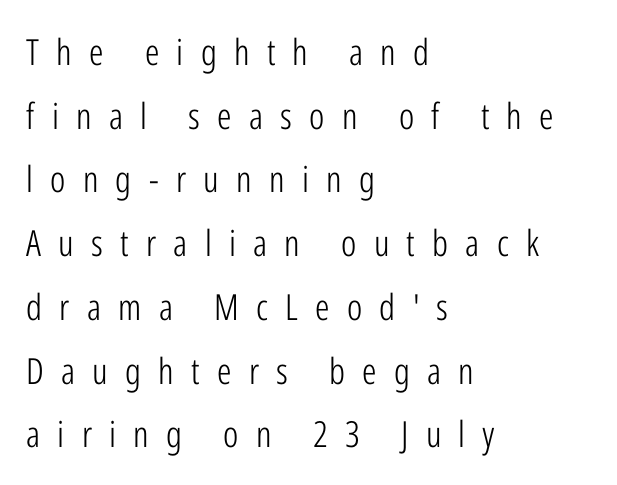
Posture: upright roman. Caption: expanded tracking, letters set apart. The baseline area is clear. Compared with a centered layout, this one pins lines to the left instead. Do the characters align in a grid? No, the font is proportional.
